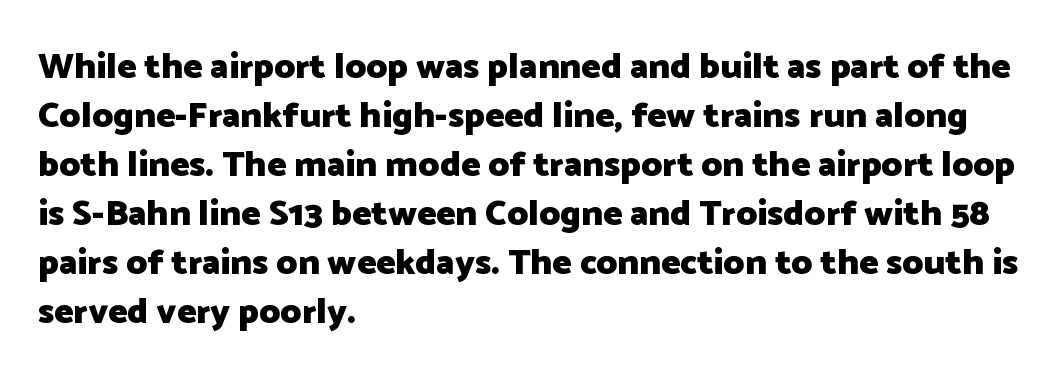
The image shows 36 px heavy sans-serif type, upright; set left-aligned, normal line spacing (1.36x), normal letter spacing, not underlined; low stroke contrast and a medium x-height.
